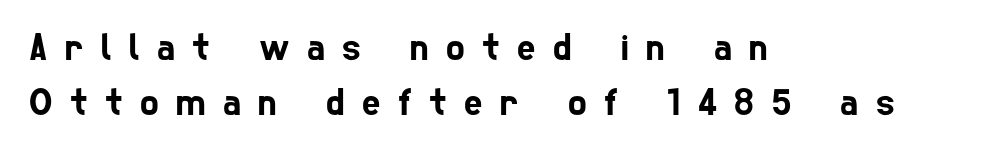
The image shows 39 px condensed sans-serif type; set left-aligned, normal line spacing (1.4x), unusually wide letter spacing (+0.45 em), not underlined; low stroke contrast and a medium x-height.
